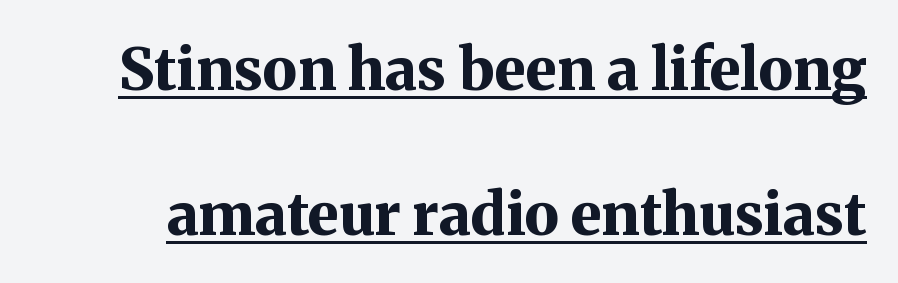
{"serif": "yes", "italic": "no", "bold": "yes", "weight": "bold", "width": "normal", "stroke_contrast": "medium", "x_height": "medium", "monospaced": "no", "underline": "yes", "line_spacing": "loose", "line_spacing_ratio": 2.5, "letter_spacing": "normal", "letter_spacing_em": 0.0, "glyph_px": 58}
